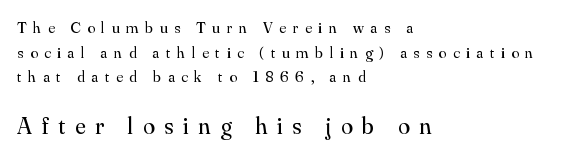
The image shows 24 px text type, upright; set left-aligned, normal line spacing (1.54x), unusually wide letter spacing (+0.41 em), not underlined; the second (bottom) block is 1.5x larger.
